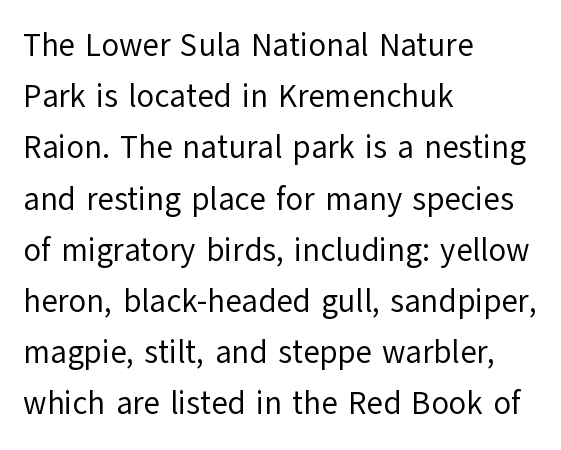
Reading down the column, the eye jumps a familiar distance to each next line. A student would call this left alignment; a typographer would say flush left, rag right. Are there feet on the stems? There aren't — it's a sans. Is this a fixed-width face? No — the glyphs have proportional, varying widths. Vertical stems look standard width or narrower in stroke.
